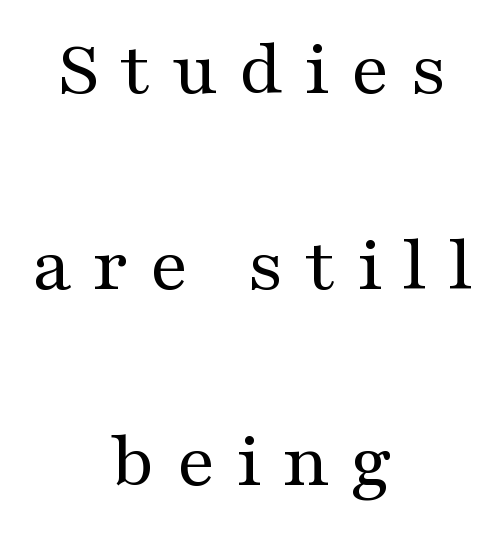
{"serif": "yes", "italic": "no", "bold": "no", "weight": "regular", "width": "wide", "stroke_contrast": "medium", "x_height": "medium", "monospaced": "no", "underline": "no", "align": "center", "line_spacing": "loose", "line_spacing_ratio": 2.48, "letter_spacing": "wide", "letter_spacing_em": 0.26, "glyph_px": 79}
